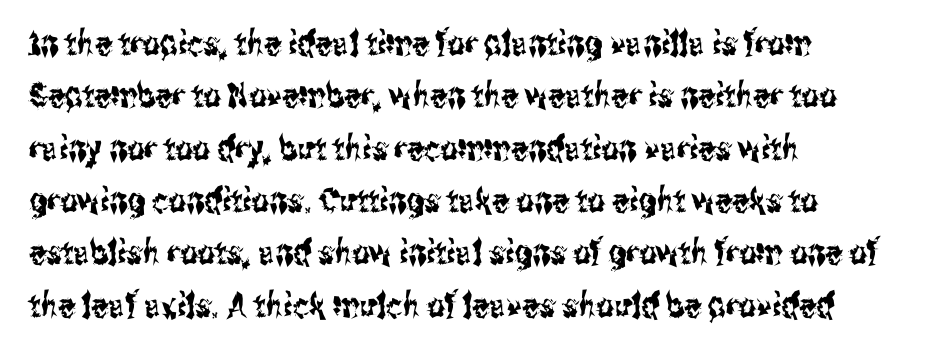
Standard letterfit; no display-style spreading of the glyphs. When letters stand straight like this, we call the style roman or upright. Alignment: flush left. Type style note: lacks serifs. Looks like regular typesetting: each glyph gets only the width it needs. One glance says typical: line gaps are just what's usual.
